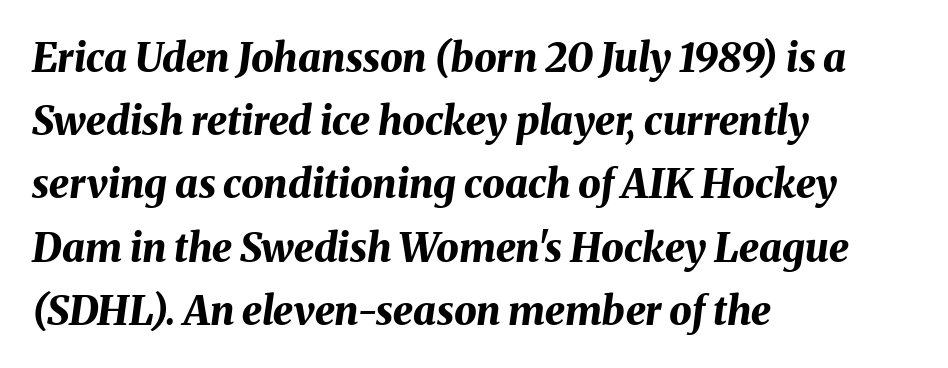
Q: Is the text bold? A: Yes.
Q: Is the text italic (slanted)? A: Yes, it leans right by about 8 degrees.
Q: Is the text underlined? A: No.
Q: How is the paragraph aligned? A: Left-aligned.
Q: Is the spacing between letters normal or unusually wide? A: Normal.
Q: Is the spacing between lines tight, normal or loose? A: Normal.
Q: Width (condensed, normal, or wide)? A: Normal.
Q: Stroke contrast? A: Medium.
Q: x-height? A: Medium.
Q: Monospaced? A: No.
